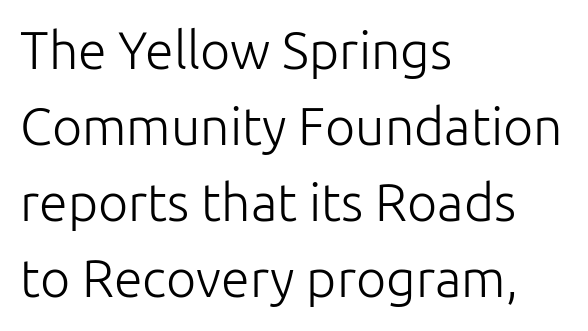
The typeface chosen for these lines omits serifs. No word sits above an underline. Do the characters align in a grid? No, the font is proportional. The block of text has a typical density, with ordinary space between rows.
